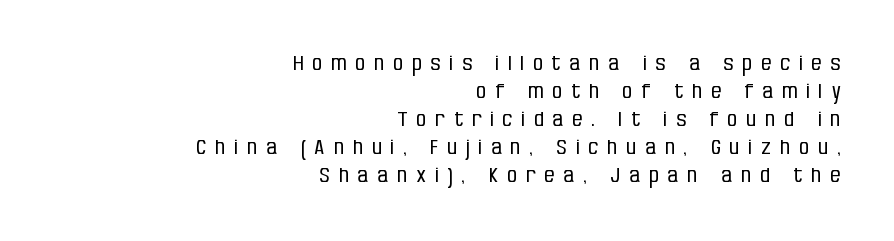
Q: Is the text bold? A: No.
Q: Is the text italic (slanted)? A: No, it is upright.
Q: Is the text underlined? A: No.
Q: How is the paragraph aligned? A: Right-aligned.
Q: Is the spacing between letters normal or unusually wide? A: Unusually wide.
Q: Is the spacing between lines tight, normal or loose? A: Normal.
